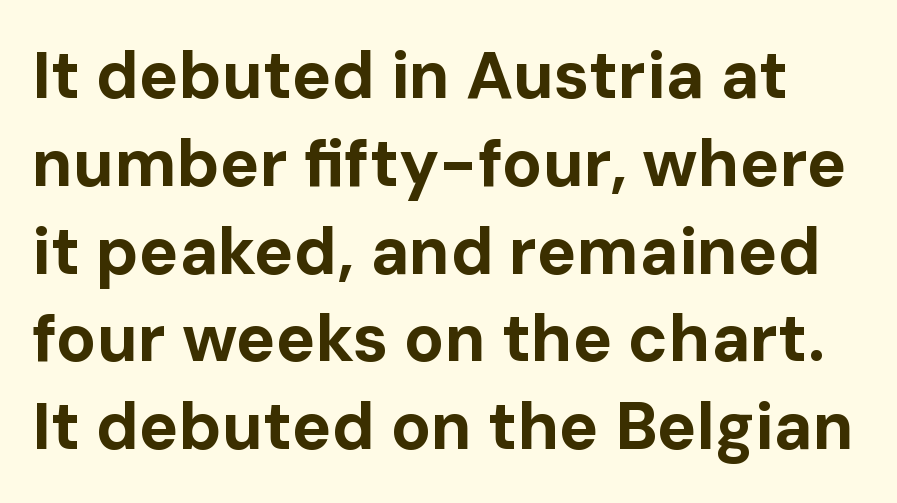
The letters carry no serifs — their stems end cleanly without finishing strokes. Think of a printed novel: that variable character pitch is what you see here. This sample uses an upright cut, with every glyph sitting square on the baseline. Compared with typical paragraphs, the rows here are spaced about the same.
